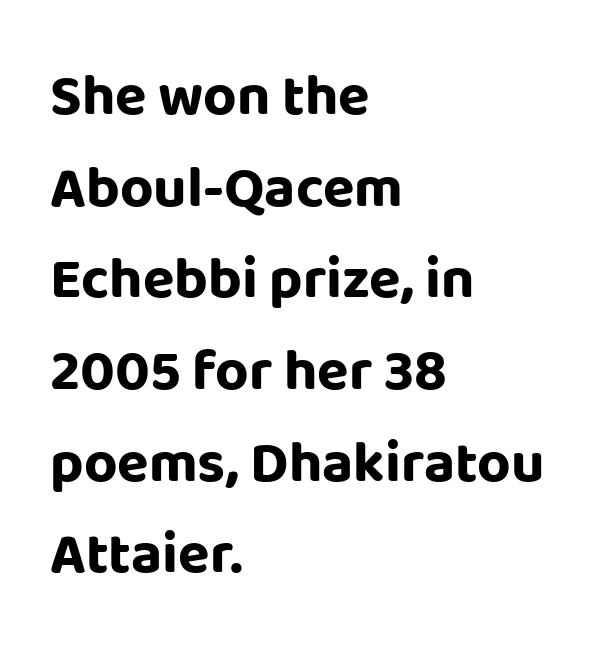
Line starts are locked; line ends wander. The font family rendered here belongs to the sans-serif group. A typesetter would call this leading conventional body-copy spacing. Strokes here are thick enough to call this a true bold. Any mark beneath the type? The region is blank. The axis of the letterforms is exactly vertical.
